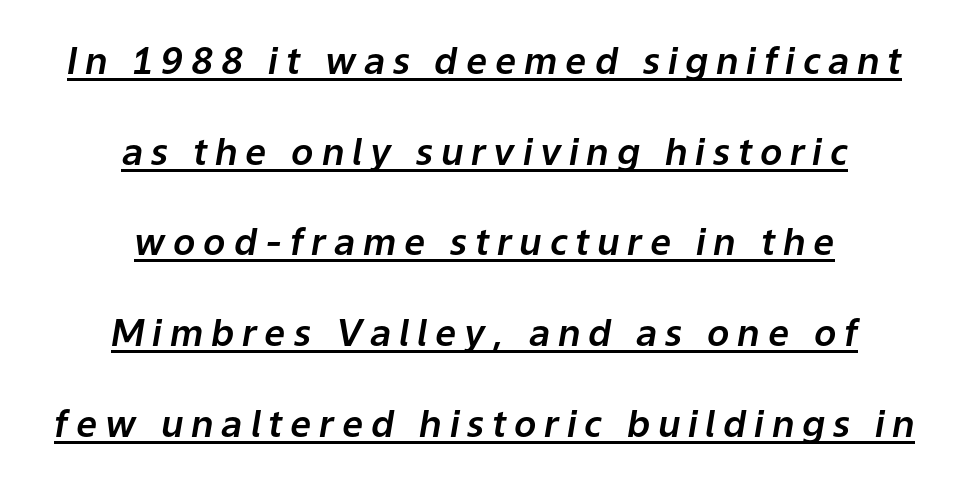
Q: Is the text italic (slanted)? A: Yes, it leans right by about 9 degrees.
Q: Is the text underlined? A: Yes.
Q: How is the paragraph aligned? A: Centered.
Q: Is the spacing between letters normal or unusually wide? A: Unusually wide.
Q: Is the spacing between lines tight, normal or loose? A: Loose.
Q: Width (condensed, normal, or wide)? A: Normal.
Q: Stroke contrast? A: Low.
Q: x-height? A: Medium.
Q: Monospaced? A: No.
